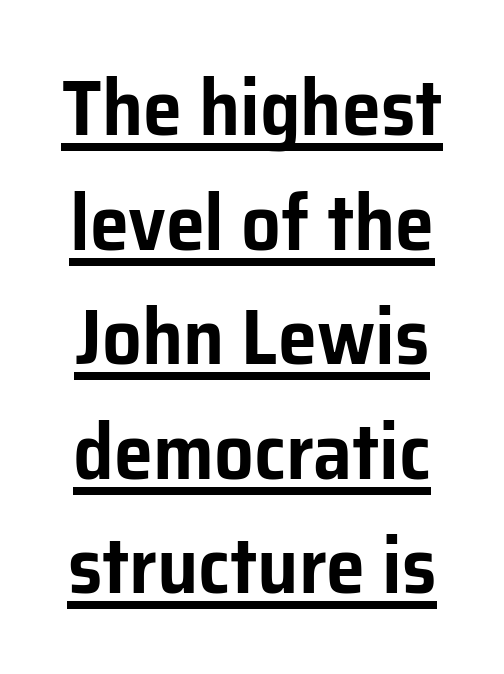
{"serif": "no", "italic": "no", "width": "normal", "stroke_contrast": "low", "x_height": "medium", "monospaced": "no", "underline": "yes", "line_spacing": "normal", "line_spacing_ratio": 1.45, "letter_spacing": "normal", "letter_spacing_em": 0.0, "glyph_px": 79}
